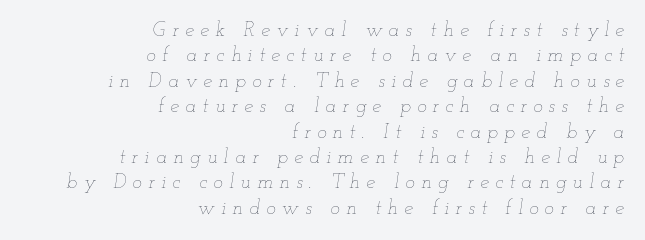
Q: Is the text bold? A: No.
Q: Is the text italic (slanted)? A: Yes, it leans right by about 12 degrees.
Q: Is the text underlined? A: No.
Q: How is the paragraph aligned? A: Right-aligned.
Q: Is the spacing between letters normal or unusually wide? A: Unusually wide.
Q: Is the spacing between lines tight, normal or loose? A: Normal.
